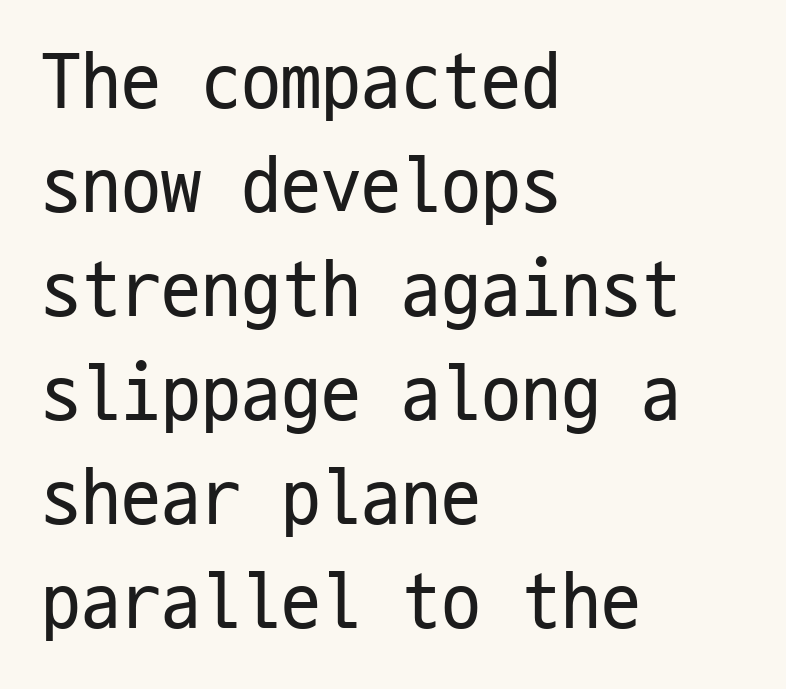
{"serif": "no", "italic": "no", "bold": "no", "weight": "regular", "width": "condensed", "stroke_contrast": "low", "x_height": "medium", "monospaced": "yes", "underline": "no", "align": "left", "line_spacing": "normal", "line_spacing_ratio": 1.3, "letter_spacing": "normal", "letter_spacing_em": 0.0, "glyph_px": 80}
